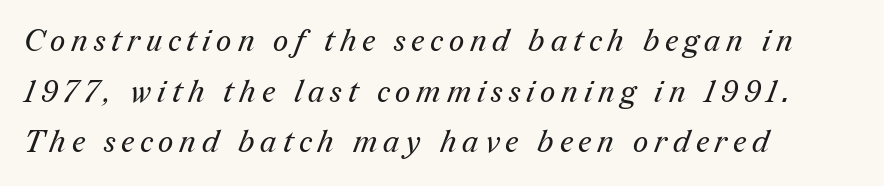
{"serif": "yes", "bold": "no", "weight": "regular", "width": "normal", "stroke_contrast": "medium", "x_height": "medium", "monospaced": "no", "underline": "no", "align": "left", "line_spacing": "normal", "line_spacing_ratio": 1.69, "letter_spacing": "wide", "letter_spacing_em": 0.2, "glyph_px": 30}
